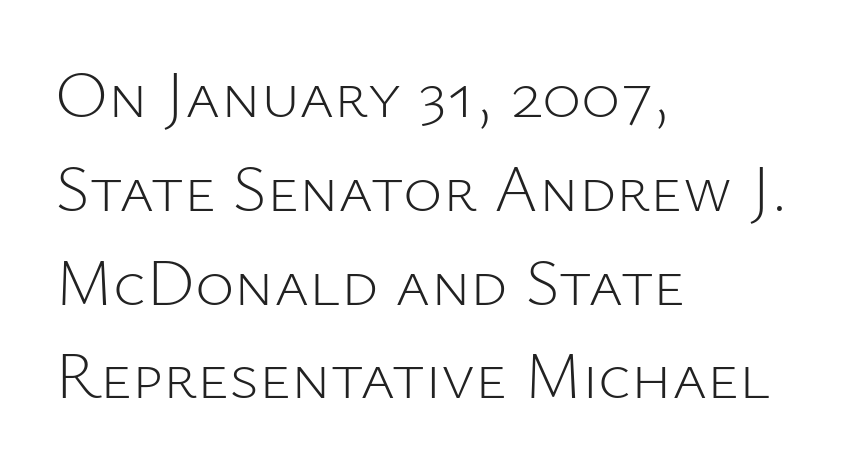
Q: Is the text bold? A: No.
Q: Is the text italic (slanted)? A: No, it is upright.
Q: Is the typeface a serif or a sans-serif typeface? A: Sans-serif.
Q: Is the text underlined? A: No.
Q: How is the paragraph aligned? A: Left-aligned.
Q: Is the spacing between letters normal or unusually wide? A: Normal.
Q: Is the spacing between lines tight, normal or loose? A: Normal.
Q: Width (condensed, normal, or wide)? A: Normal.
Q: Stroke contrast? A: Low.
Q: x-height? A: Medium.
Q: Monospaced? A: No.
